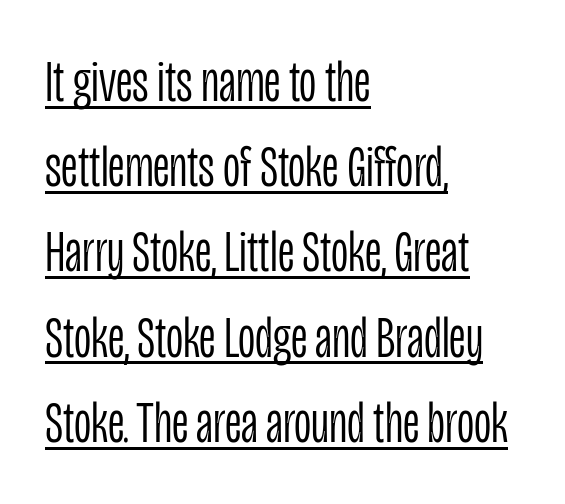
The image shows 60 px light, condensed sans-serif type, upright; set left-aligned, normal line spacing (1.42x), normal letter spacing, underlined; low stroke contrast and a large x-height.
